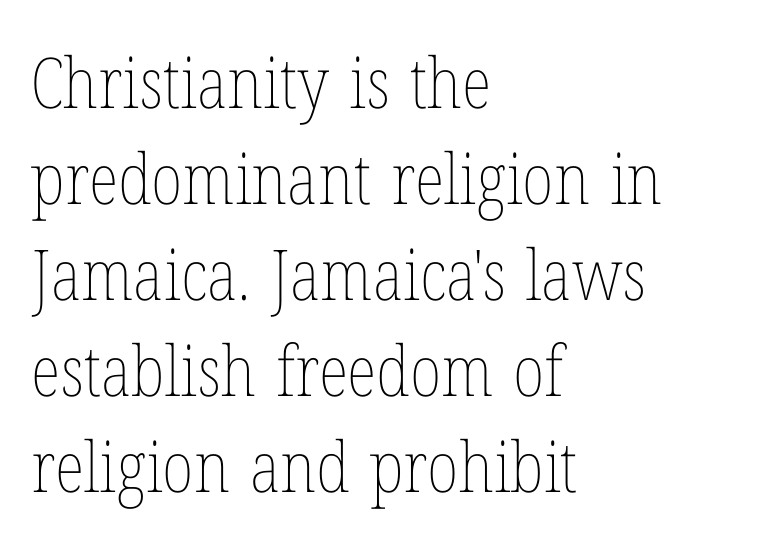
Q: Is the text bold? A: No.
Q: Is the text italic (slanted)? A: No, it is upright.
Q: Is the text underlined? A: No.
Q: How is the paragraph aligned? A: Left-aligned.
Q: Is the spacing between letters normal or unusually wide? A: Normal.
Q: Is the spacing between lines tight, normal or loose? A: Normal.
Q: Width (condensed, normal, or wide)? A: Condensed.
Q: Stroke contrast? A: Low.
Q: x-height? A: Medium.
Q: Monospaced? A: No.
